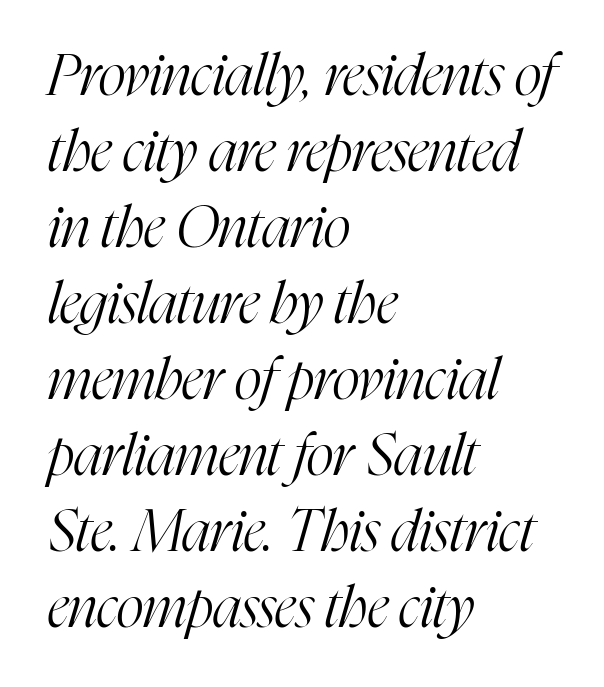
The image shows 58 px light, condensed serif type, italic (leaning right); set left-aligned, normal line spacing (1.31x), normal letter spacing, not underlined; high stroke contrast and a medium x-height.
